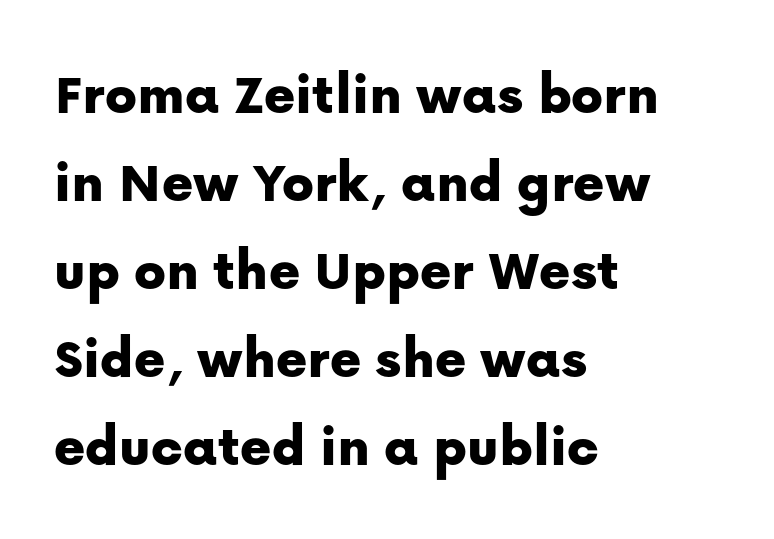
Descenders hang freely into open space. Normally led — the rows are evenly, conventionally spaced. Letter spacing: default. A classic flush-left, rag-right setting is used for this passage. Nope, not italic — everything's standing straight.
